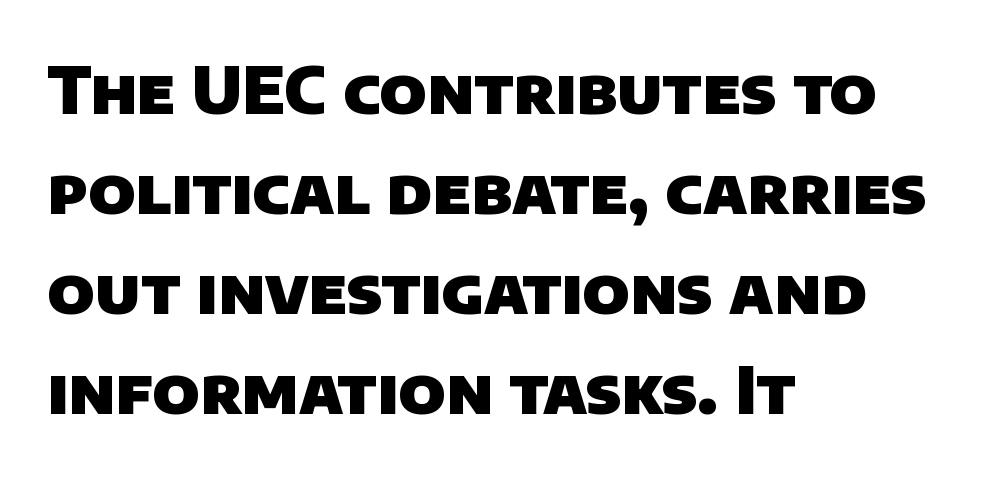
The passage shown is emphatically bold. Do the characters align in a grid? No, the font is proportional. Vertically, the passage feels balanced, rows spaced as you'd expect. The string is rendered with underlining switched off. Regarding serifs, this sample does without them.
